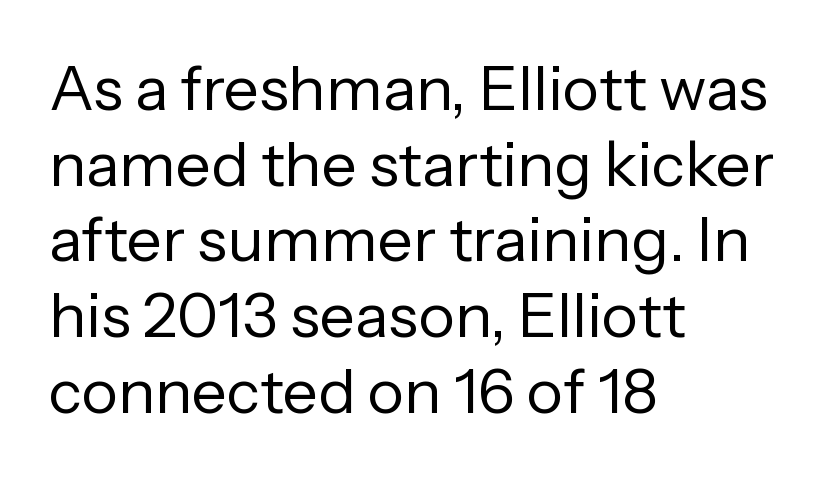
Q: Is the text bold? A: No.
Q: Is the text italic (slanted)? A: No, it is upright.
Q: Is the typeface a serif or a sans-serif typeface? A: Sans-serif.
Q: Is the text underlined? A: No.
Q: How is the paragraph aligned? A: Left-aligned.
Q: Is the spacing between letters normal or unusually wide? A: Normal.
Q: Width (condensed, normal, or wide)? A: Normal.
Q: Stroke contrast? A: Low.
Q: x-height? A: Medium.
Q: Monospaced? A: No.
